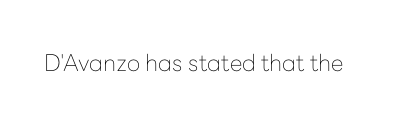
The image shows 23 px text type, upright; set normal letter spacing, not underlined.
